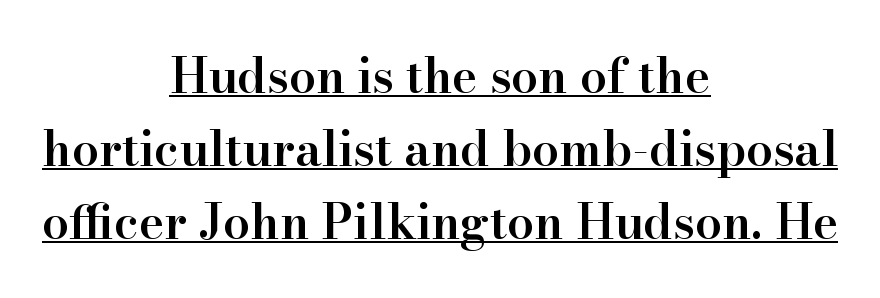
Interline gaps are of average width in this sample. These lines are rendered in a variable-pitch font. How heavy is the stroke? Medium-heavy — a semibold, shy of bold. When letters stand straight like this, we call the style roman or upright. The whitespace from short lines is split evenly between both sides.
